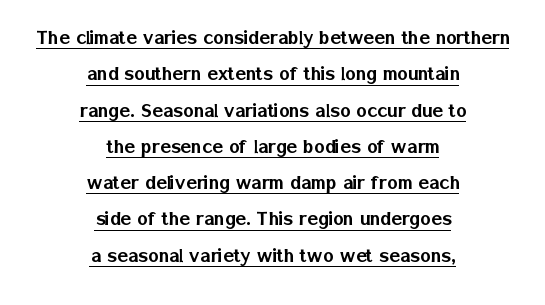
Q: Is the text italic (slanted)? A: No, it is upright.
Q: Is the text underlined? A: Yes.
Q: How is the paragraph aligned? A: Centered.
Q: Is the spacing between letters normal or unusually wide? A: Normal.
Q: Is the spacing between lines tight, normal or loose? A: Normal.
